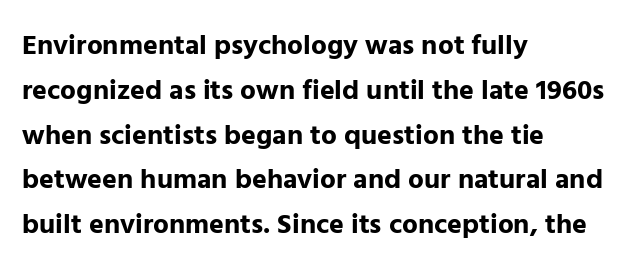
Rule under the text: the space is simply empty. Spacing verdict: proportional, widths tailored to each character. Posture: upright roman. Students, note that the glyphs here touch the page at normal intervals. Notice how the passage keeps a crisp vertical edge on the left only. Observe the absence of serifs on each vertical stroke in this sample.
